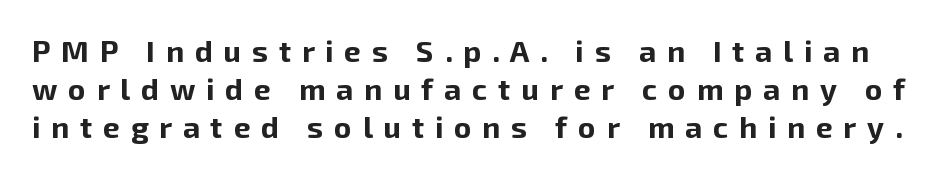
{"serif": "no", "italic": "no", "bold": "yes", "weight": "bold", "width": "normal", "stroke_contrast": "low", "x_height": "medium", "monospaced": "no", "underline": "no", "line_spacing": "normal", "line_spacing_ratio": 1.26, "letter_spacing": "wide", "letter_spacing_em": 0.36, "glyph_px": 30}
